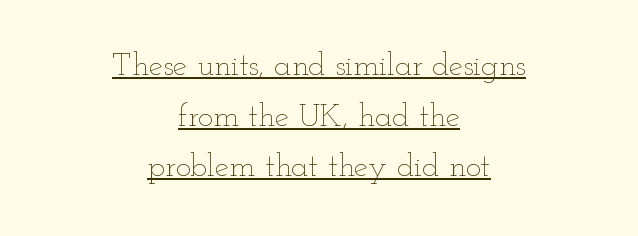
The weight would be labelled regular, book, light, or lighter still. The sample's only ornament is a line tracing under the words. Which margin do the lines hug? Neither — every line sits in the middle. Every character sits straight up, as roman type does.
